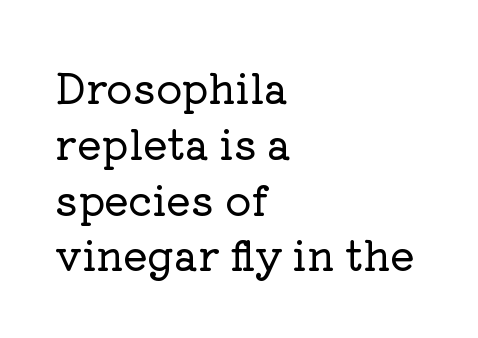
The image shows 41 px serif type, upright; set left-aligned, normal line spacing (1.36x), normal letter spacing, not underlined; low stroke contrast and a medium x-height.
